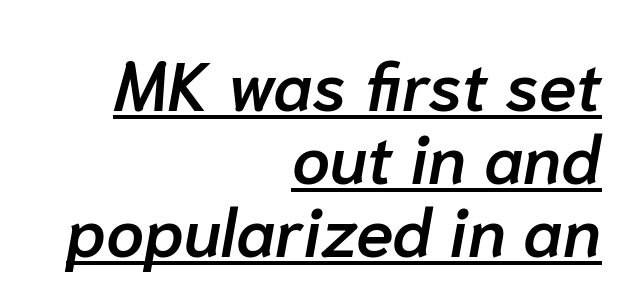
Q: Is the text bold? A: Semi-bold.
Q: Is the text italic (slanted)? A: Yes, it leans right by about 10 degrees.
Q: Is the text underlined? A: Yes.
Q: How is the paragraph aligned? A: Right-aligned.
Q: Is the spacing between letters normal or unusually wide? A: Normal.
Q: Is the spacing between lines tight, normal or loose? A: Tight.
Q: Width (condensed, normal, or wide)? A: Normal.
Q: Stroke contrast? A: Low.
Q: x-height? A: Medium.
Q: Monospaced? A: No.
